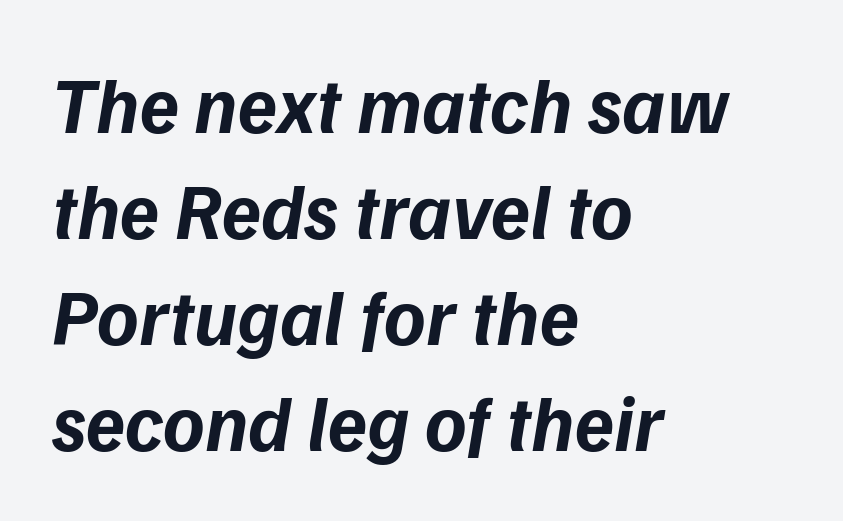
{"serif": "no", "bold": "yes", "weight": "bold", "width": "normal", "stroke_contrast": "low", "x_height": "medium", "monospaced": "no", "underline": "no", "align": "left", "line_spacing": "normal", "line_spacing_ratio": 1.34, "letter_spacing": "normal", "letter_spacing_em": 0.0, "glyph_px": 79}
